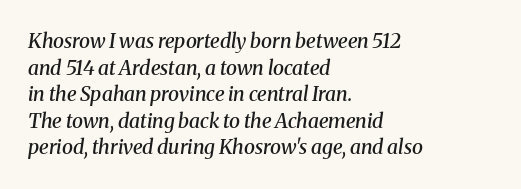
The image shows 20 px text type, italic (leaning right); set left-aligned, normal line spacing (1.33x), normal letter spacing, not underlined.
